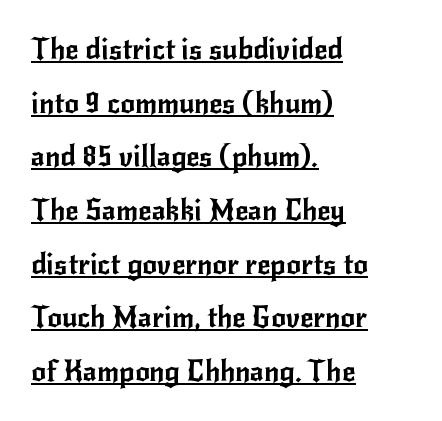
The image shows 29 px sans-serif type, upright; set left-aligned, line spacing 1.85x, normal letter spacing, underlined; low stroke contrast and a small x-height.
